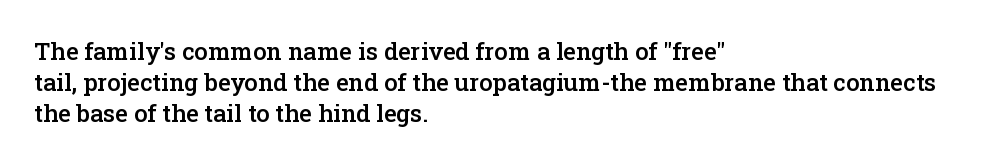
Q: Is the text bold? A: Semi-bold.
Q: Is the text italic (slanted)? A: No, it is upright.
Q: Is the text underlined? A: No.
Q: How is the paragraph aligned? A: Left-aligned.
Q: Is the spacing between letters normal or unusually wide? A: Normal.
Q: Is the spacing between lines tight, normal or loose? A: Normal.
